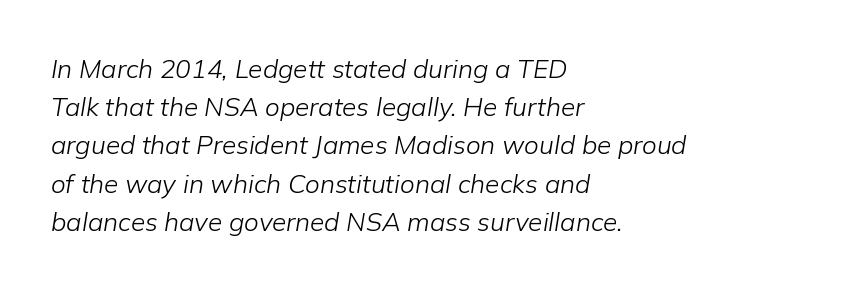
{"italic": "yes", "lean": "right", "slant_degrees": 9, "bold": "no", "underline": "no", "align": "left", "line_spacing": "normal", "line_spacing_ratio": 1.47, "letter_spacing": "normal", "letter_spacing_em": 0.0, "glyph_px": 26}
